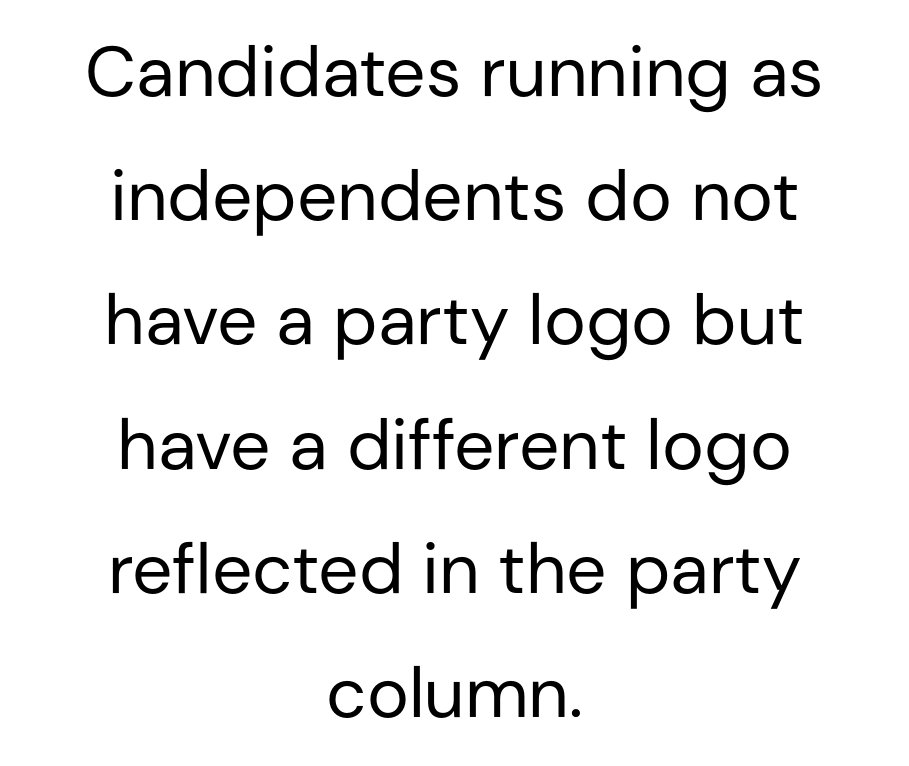
Q: Is the text bold? A: No.
Q: Is the text italic (slanted)? A: No, it is upright.
Q: Is the typeface a serif or a sans-serif typeface? A: Sans-serif.
Q: Is the text underlined? A: No.
Q: How is the paragraph aligned? A: Centered.
Q: Is the spacing between letters normal or unusually wide? A: Normal.
Q: Width (condensed, normal, or wide)? A: Normal.
Q: Stroke contrast? A: Low.
Q: x-height? A: Medium.
Q: Monospaced? A: No.
